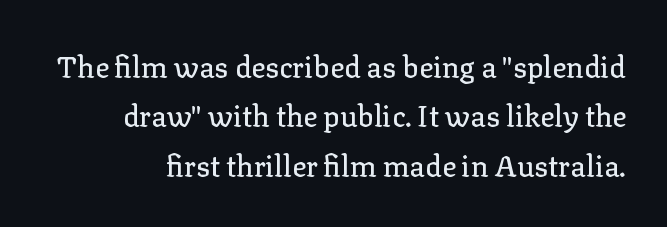
{"serif": "yes", "italic": "no", "width": "normal", "stroke_contrast": "low", "x_height": "medium", "monospaced": "no", "underline": "no", "line_spacing": "normal", "line_spacing_ratio": 1.7, "letter_spacing": "normal", "letter_spacing_em": 0.0, "glyph_px": 29}
